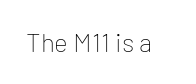
The image shows 26 px text type, upright; set normal letter spacing, not underlined.
